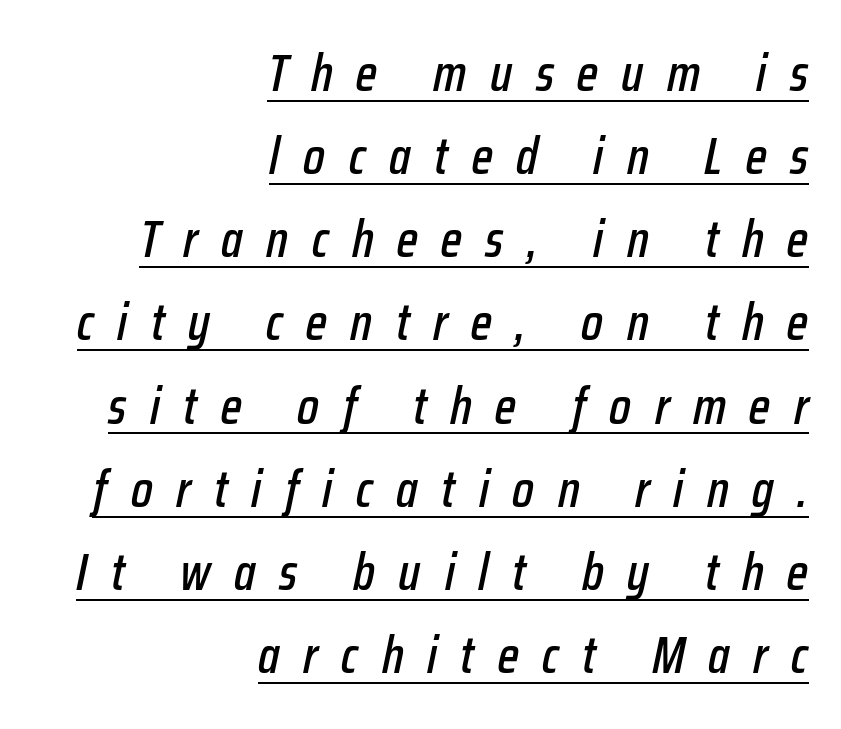
The image shows 51 px condensed type, italic (leaning right); set right-aligned, normal line spacing (1.63x), unusually wide letter spacing (+0.46 em), underlined; low stroke contrast and a medium x-height.
